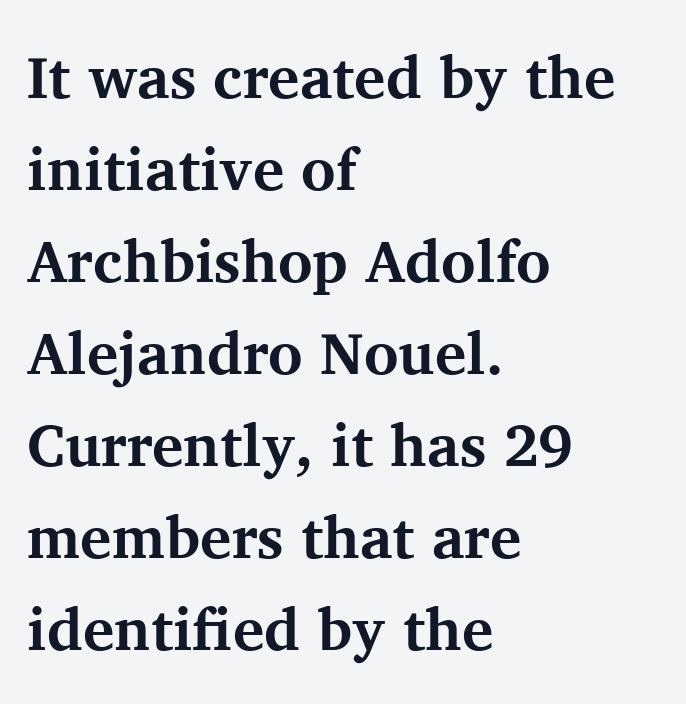
The image shows 59 px bold serif type, upright; set left-aligned, normal line spacing (1.56x), normal letter spacing, not underlined; medium stroke contrast and a medium x-height.
